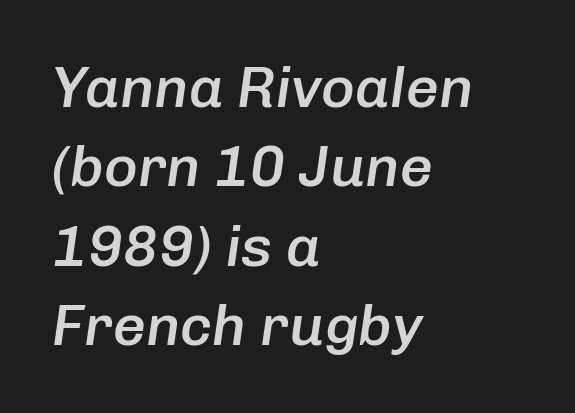
Alignment: flush left. Looking at the ascenders, they clearly lean. The rendering uses natural spacing where letterforms have individual widths. Spacing between characters is what you'd get straight out of the box. The designer left line spacing at the default.
